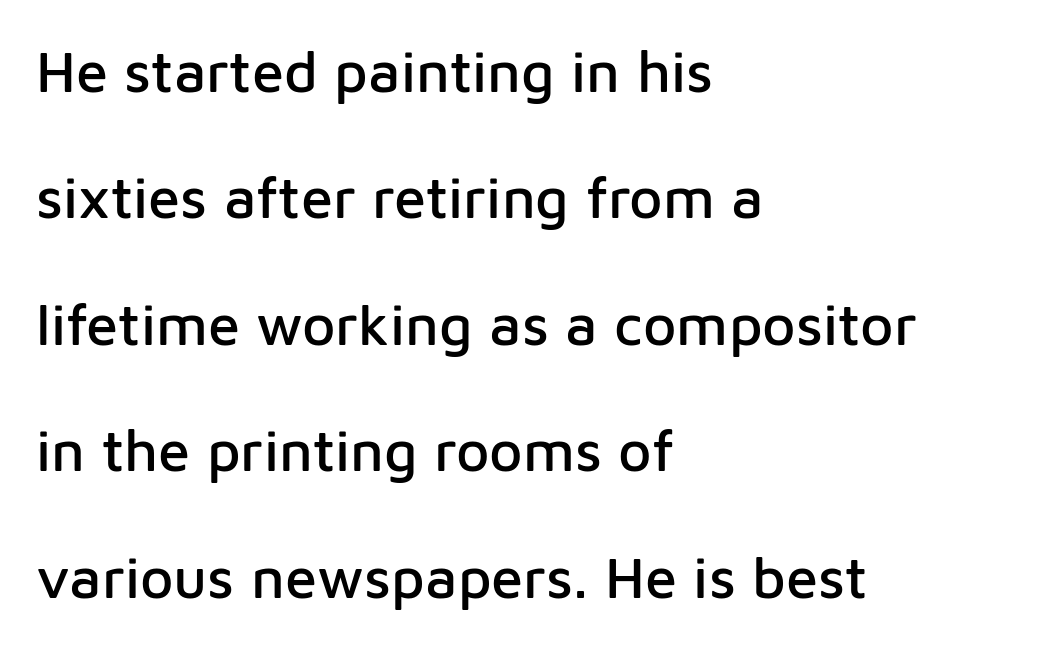
The image shows 58 px sans-serif type, upright; set left-aligned, loose line spacing (2.18x), normal letter spacing, not underlined; low stroke contrast and a medium x-height.
